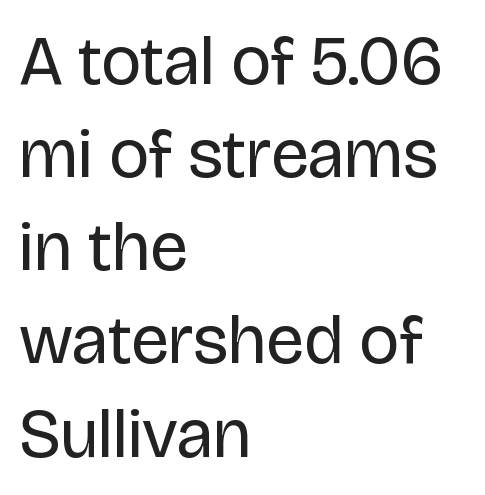
The image shows 69 px regular-weight sans-serif type, upright; set left-aligned, normal line spacing (1.35x), normal letter spacing, not underlined; low stroke contrast and a large x-height.
